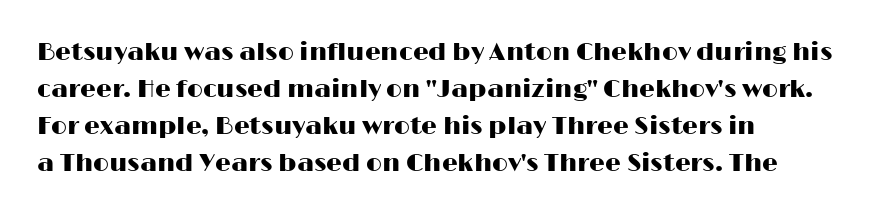
{"italic": "no", "underline": "no", "align": "left", "line_spacing": "normal", "line_spacing_ratio": 1.48, "letter_spacing": "normal", "letter_spacing_em": 0.0, "glyph_px": 25}
